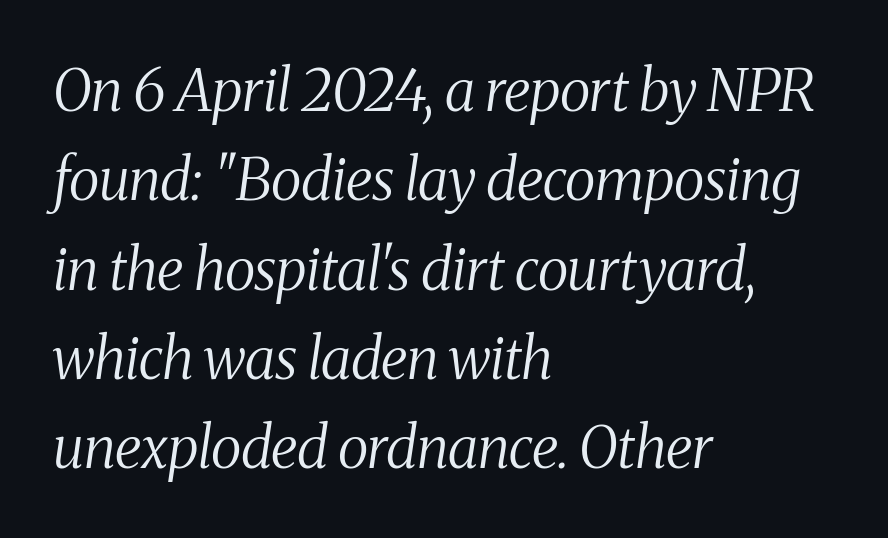
{"serif": "yes", "italic": "yes", "lean": "right", "slant_degrees": 8, "bold": "no", "weight": "regular", "width": "condensed", "stroke_contrast": "medium", "x_height": "medium", "monospaced": "no", "underline": "no", "align": "left", "line_spacing": "normal", "line_spacing_ratio": 1.54, "letter_spacing": "normal", "letter_spacing_em": 0.0, "glyph_px": 58}
